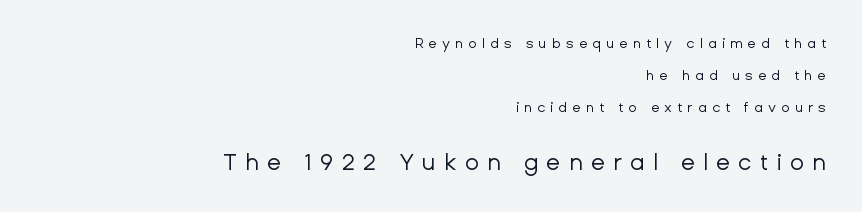
{"italic": "no", "bold": "no", "underline": "no", "align": "right", "line_spacing": "loose", "line_spacing_ratio": 2.28, "letter_spacing": "wide", "letter_spacing_em": 0.36, "larger_block": "second", "size_ratio": 1.64, "glyph_px": 23}
